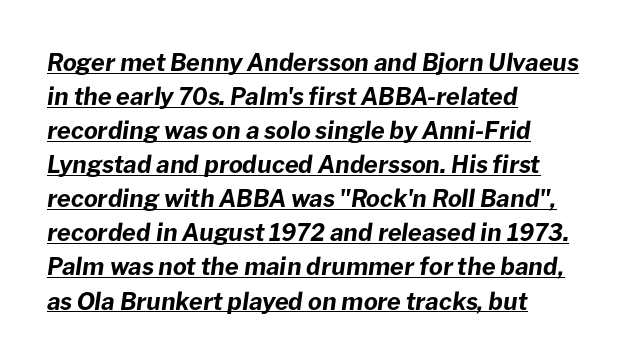
{"italic": "yes", "lean": "right", "slant_degrees": 8, "bold": "yes", "underline": "yes", "align": "left", "line_spacing": "normal", "line_spacing_ratio": 1.42, "letter_spacing": "normal", "letter_spacing_em": 0.0, "glyph_px": 24}
